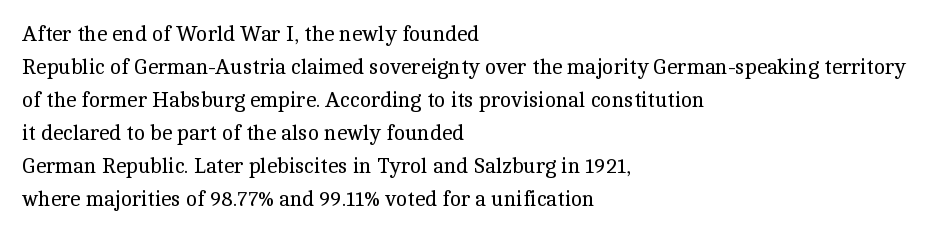
Q: Is the text bold? A: No.
Q: Is the text italic (slanted)? A: No, it is upright.
Q: Is the text underlined? A: No.
Q: How is the paragraph aligned? A: Left-aligned.
Q: Is the spacing between letters normal or unusually wide? A: Normal.
Q: Is the spacing between lines tight, normal or loose? A: Normal.
